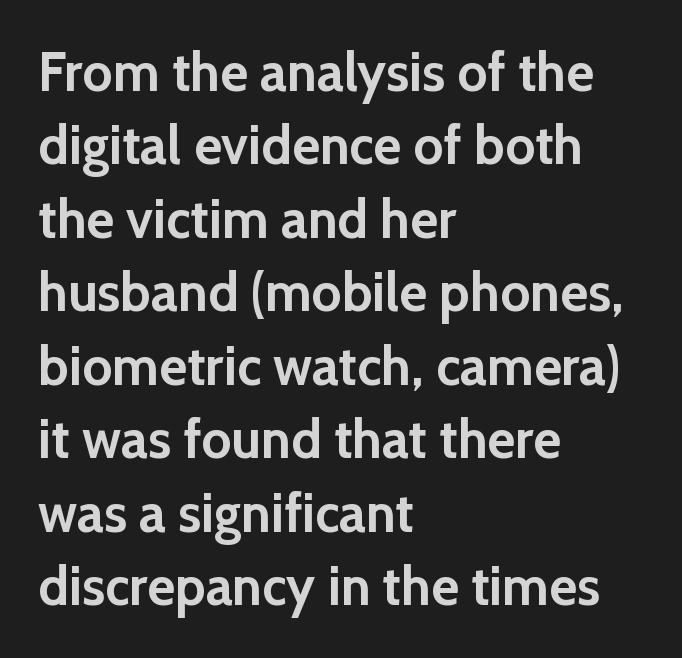
Q: Is the text bold? A: Yes.
Q: Is the text italic (slanted)? A: No, it is upright.
Q: Is the typeface a serif or a sans-serif typeface? A: Sans-serif.
Q: Is the text underlined? A: No.
Q: How is the paragraph aligned? A: Left-aligned.
Q: Is the spacing between letters normal or unusually wide? A: Normal.
Q: Is the spacing between lines tight, normal or loose? A: Normal.
Q: Width (condensed, normal, or wide)? A: Normal.
Q: x-height? A: Medium.
Q: Monospaced? A: No.
